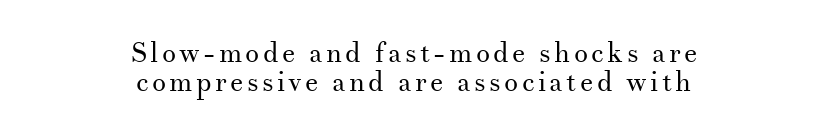
Q: Is the text bold? A: No.
Q: Is the text italic (slanted)? A: No, it is upright.
Q: Is the typeface a serif or a sans-serif typeface? A: Serif.
Q: Is the text underlined? A: No.
Q: How is the paragraph aligned? A: Centered.
Q: Is the spacing between lines tight, normal or loose? A: Tight.
Q: Width (condensed, normal, or wide)? A: Normal.
Q: Stroke contrast? A: Medium.
Q: x-height? A: Small.
Q: Monospaced? A: No.
